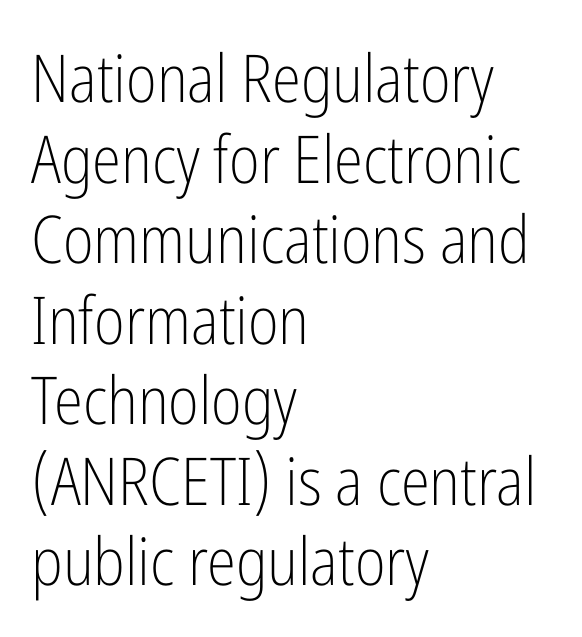
{"serif": "no", "italic": "no", "bold": "no", "weight": "light", "width": "condensed", "stroke_contrast": "low", "x_height": "medium", "monospaced": "no", "underline": "no", "align": "left", "line_spacing_ratio": 1.22, "letter_spacing": "normal", "letter_spacing_em": 0.0, "glyph_px": 66}
